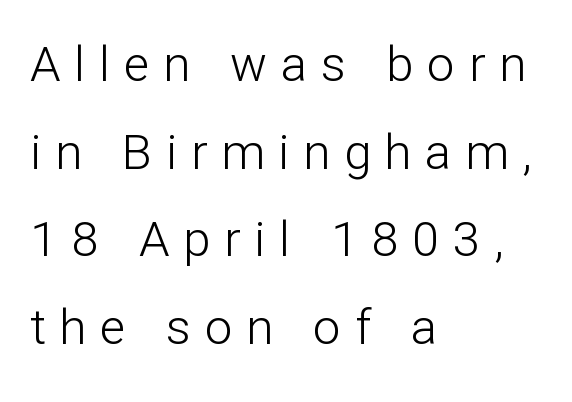
The tracking reads as deliberately expanded to a designer's eye. No extra ink here — the face is not bold. Casual observation: everything's shoved over to the left. The passage shown is typed in a proportional face where columns would drift. Style check: upright.
